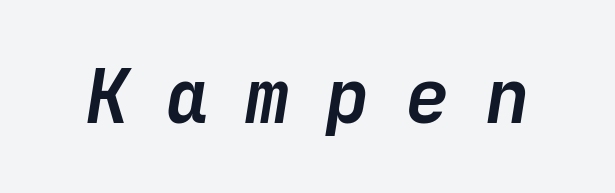
Q: Is the text bold? A: Yes.
Q: Is the text italic (slanted)? A: Yes, it leans right by about 9 degrees.
Q: Is the text underlined? A: No.
Q: Is the spacing between letters normal or unusually wide? A: Unusually wide.
Q: Width (condensed, normal, or wide)? A: Normal.
Q: Stroke contrast? A: Low.
Q: x-height? A: Medium.
